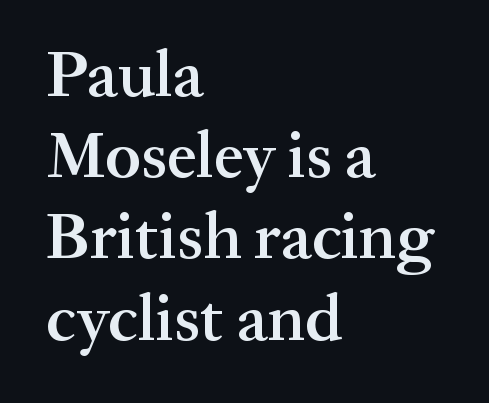
{"serif": "yes", "italic": "no", "bold": "semi", "weight": "semibold", "width": "normal", "stroke_contrast": "medium", "x_height": "medium", "monospaced": "no", "underline": "no", "align": "left", "line_spacing_ratio": 1.23, "letter_spacing": "normal", "letter_spacing_em": 0.0, "glyph_px": 66}
